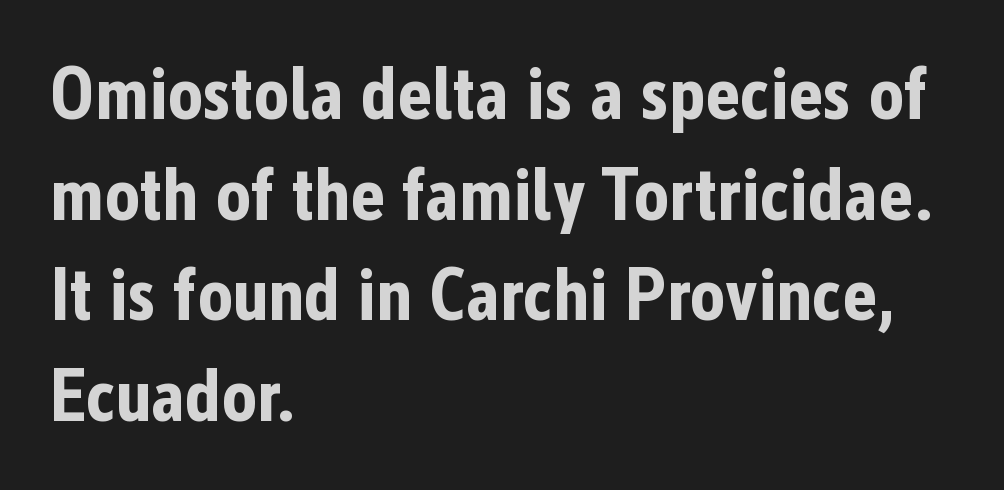
{"serif": "no", "italic": "no", "bold": "yes", "weight": "bold", "width": "condensed", "stroke_contrast": "low", "x_height": "medium", "monospaced": "no", "underline": "no", "align": "left", "line_spacing": "normal", "line_spacing_ratio": 1.36, "letter_spacing": "normal", "letter_spacing_em": 0.0, "glyph_px": 74}
